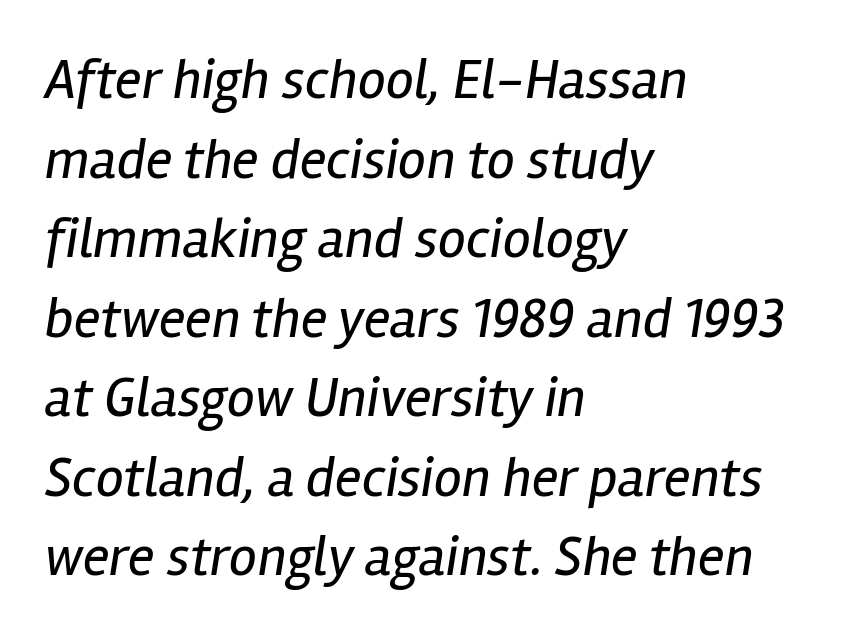
Where is the straight margin? On the left. Anything drawn beneath the words? Only blank space. The rendering keeps characters at their native spacing. Proportional: the letters do not fall into vertical columns. The typeface has the unassuming heft of standard copy or less.
